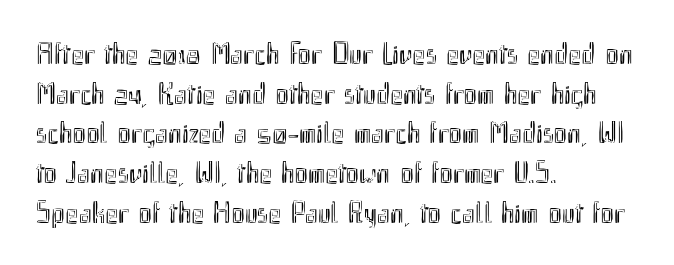
Q: Is the text italic (slanted)? A: No, it is upright.
Q: Is the text underlined? A: No.
Q: How is the paragraph aligned? A: Left-aligned.
Q: Is the spacing between letters normal or unusually wide? A: Normal.
Q: Is the spacing between lines tight, normal or loose? A: Normal.
Q: Width (condensed, normal, or wide)? A: Condensed.
Q: x-height? A: Small.
Q: Monospaced? A: No.
